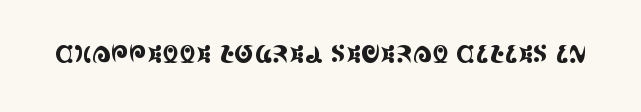
The image shows 24 px text type, upright; set normal letter spacing, not underlined.
